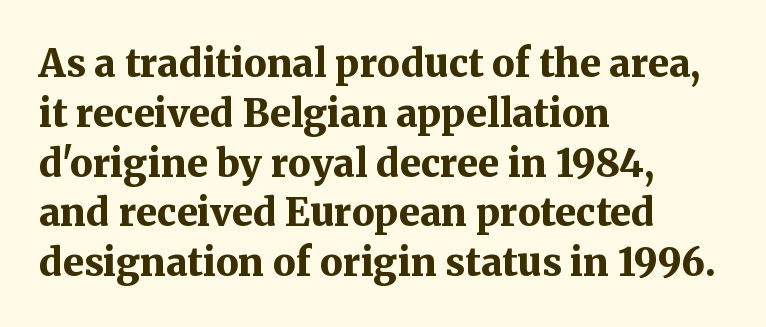
Q: Is the text bold? A: Yes.
Q: Is the text italic (slanted)? A: No, it is upright.
Q: Is the typeface a serif or a sans-serif typeface? A: Serif.
Q: Is the text underlined? A: No.
Q: How is the paragraph aligned? A: Left-aligned.
Q: Is the spacing between letters normal or unusually wide? A: Normal.
Q: Is the spacing between lines tight, normal or loose? A: Normal.
Q: Width (condensed, normal, or wide)? A: Normal.
Q: Stroke contrast? A: Medium.
Q: x-height? A: Medium.
Q: Monospaced? A: No.
